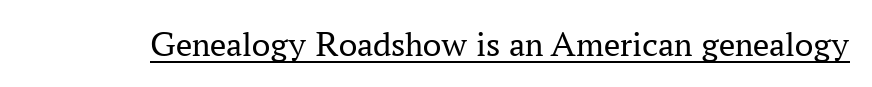
The image shows 36 px regular-weight serif type, upright; set normal letter spacing, underlined; medium stroke contrast and a medium x-height.
